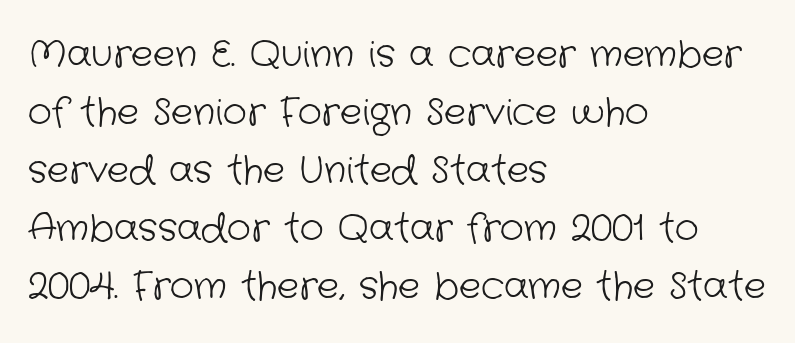
The image shows 37 px light sans-serif type; set left-aligned, normal line spacing (1.57x), normal letter spacing, not underlined; low stroke contrast and a medium x-height.
